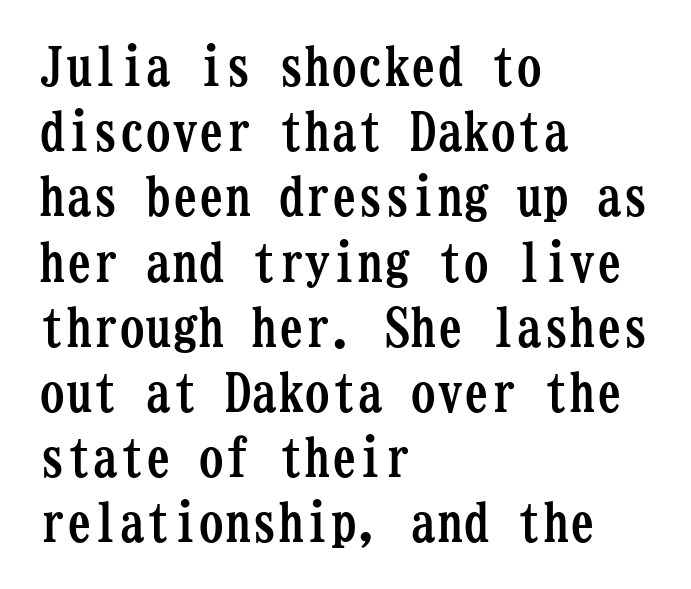
Caption: bold face, heavy strokes. Plain, unruled lines of type. The horizontal fit of the characters is conventional and even. Layout note: lines flush left. Characters remain perfectly vertical along every line. Type style note: has serifs.
